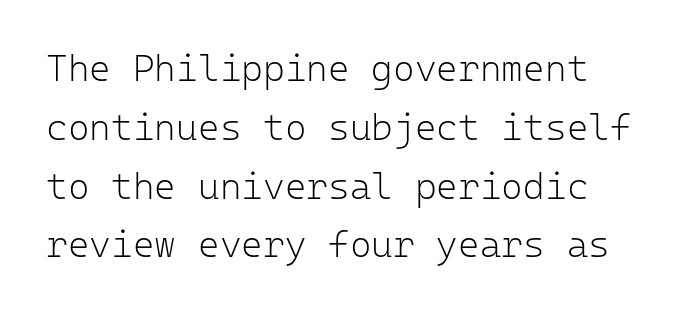
Q: Is the text bold? A: No.
Q: Is the text italic (slanted)? A: No, it is upright.
Q: Is the typeface a serif or a sans-serif typeface? A: Sans-serif.
Q: Is the text underlined? A: No.
Q: Is the spacing between letters normal or unusually wide? A: Normal.
Q: Is the spacing between lines tight, normal or loose? A: Normal.
Q: Width (condensed, normal, or wide)? A: Normal.
Q: Stroke contrast? A: Low.
Q: x-height? A: Medium.
Q: Monospaced? A: Yes.
